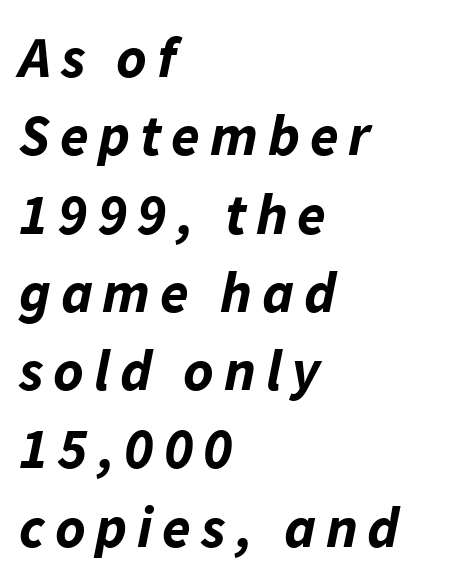
The image shows 58 px bold type, italic (leaning right); set left-aligned, normal line spacing (1.35x), not underlined; low stroke contrast and a medium x-height.
